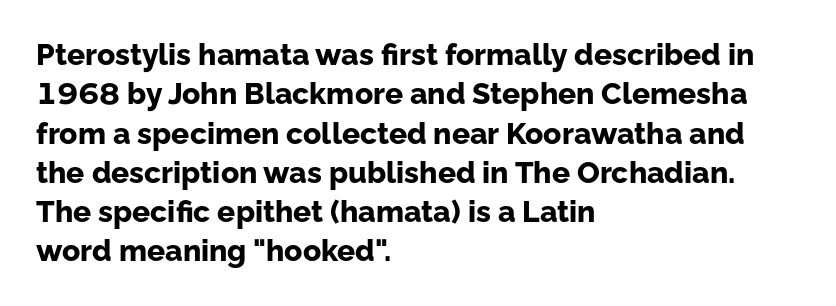
The image shows 30 px bold sans-serif type, upright; set left-aligned, normal line spacing (1.31x), normal letter spacing, not underlined; low stroke contrast and a medium x-height.
